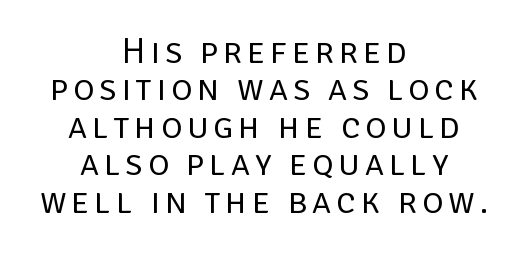
The letters carry no serifs — their stems end cleanly without finishing strokes. Do the characters align in a grid? No, the font is proportional. Anything drawn beneath the words? Only blank space. The type sits square on the baseline with zero lean. The compositor balanced each line on the midline.
